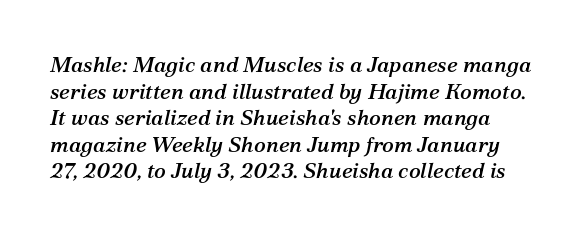
The image shows 22 px text type, italic (leaning right); set line spacing 1.21x, normal letter spacing, not underlined.
